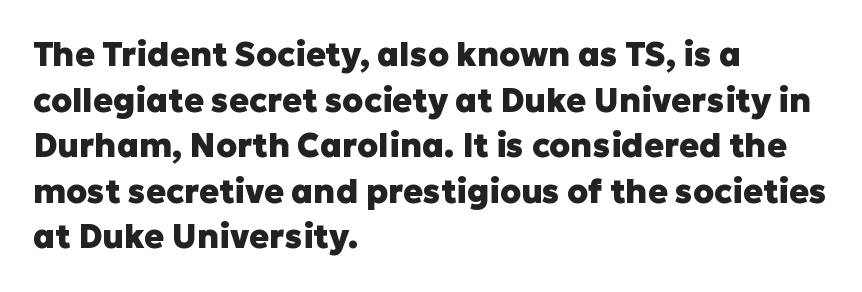
{"serif": "no", "italic": "no", "bold": "yes", "weight": "heavy", "width": "normal", "stroke_contrast": "low", "x_height": "medium", "monospaced": "no", "underline": "no", "align": "left", "line_spacing": "normal", "line_spacing_ratio": 1.38, "letter_spacing": "normal", "letter_spacing_em": 0.0, "glyph_px": 33}
